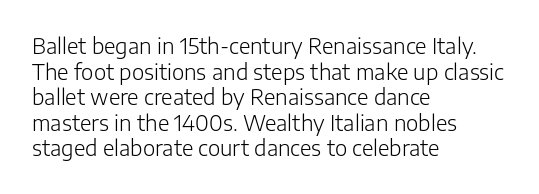
{"italic": "no", "bold": "no", "underline": "no", "align": "left", "line_spacing_ratio": 1.22, "letter_spacing": "normal", "letter_spacing_em": 0.0, "glyph_px": 21}
